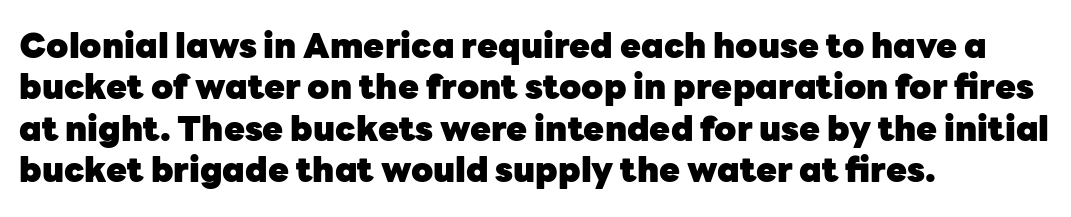
The image shows 34 px heavy sans-serif type, upright; set left-aligned, line spacing 1.22x, normal letter spacing, not underlined; low stroke contrast and a medium x-height.
